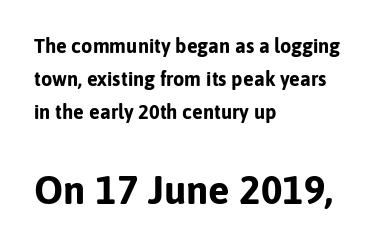
{"serif": "no", "italic": "no", "bold": "yes", "weight": "bold", "width": "normal", "stroke_contrast": "low", "x_height": "medium", "monospaced": "no", "underline": "no", "align": "left", "line_spacing": "normal", "line_spacing_ratio": 1.66, "letter_spacing": "normal", "letter_spacing_em": 0.0, "larger_block": "second", "size_ratio": 2.0, "glyph_px": 40}
